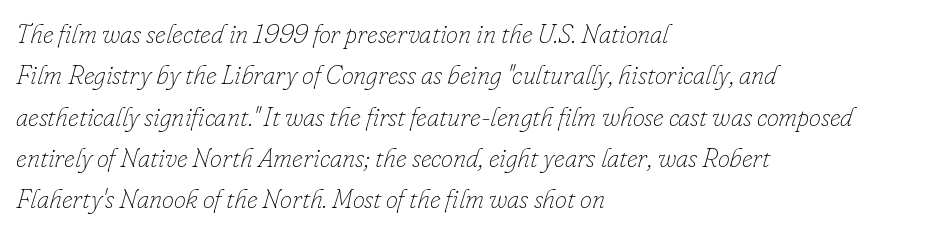
The specimen reads as italic at a glance. Does extra space separate the letters? No, they use regular spacing. The foot of each line stays bare and open. The face looks like a standard text weight, possibly lighter. Vertical spacing — default.
